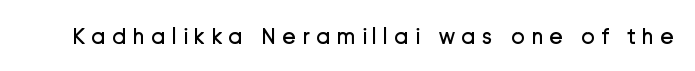
Type without underlining. Notice how the stems are strictly vertical — no italics here. Is the letter spacing exaggerated? Yes — the characters are pushed far apart. Heaviness? Minimal to ordinary, like unemphasized prose.
